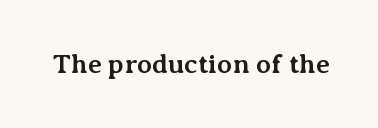
The image shows 27 px bold type, upright; set normal letter spacing, not underlined.
